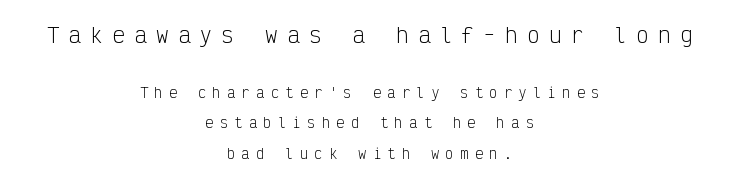
The image shows 21 px text type, upright; set centered, loose line spacing (2.19x), unusually wide letter spacing (+0.44 em), not underlined; the first (top) block is 1.5x larger.
